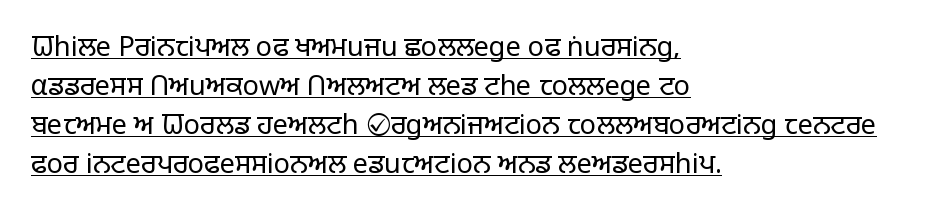
Is the block centered? No — it sits flush against the left margin. In terms of posture, this sample is upright. The weight would be labelled regular, book, light, or lighter still. This sample uses plain, unmodified letter spacing. In designer terms, the underline attribute is active on this setting.
